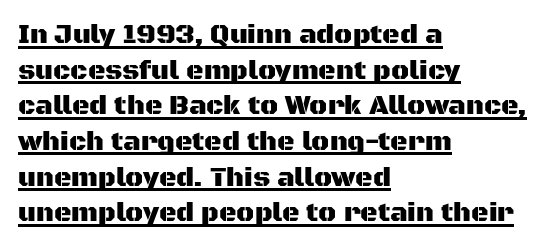
Q: Is the text italic (slanted)? A: No, it is upright.
Q: Is the text underlined? A: Yes.
Q: How is the paragraph aligned? A: Left-aligned.
Q: Is the spacing between letters normal or unusually wide? A: Normal.
Q: Is the spacing between lines tight, normal or loose? A: Normal.
